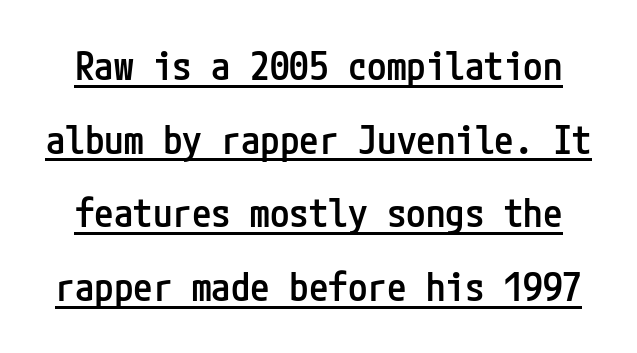
What decoration does the sample have? An underline. Honestly, the letter spacing is just normal — you wouldn't notice it. The rendering shows plain stroke endings on the letterforms — a sans-serif design. The letters stand straight up with perfectly vertical stems. The typesetting leans somewhat heavy: a semibold.
